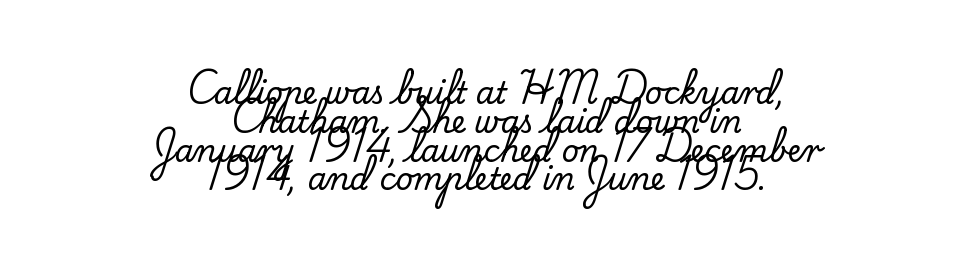
Q: Is the text italic (slanted)? A: Yes.
Q: Is the typeface a serif or a sans-serif typeface? A: Serif.
Q: Is the text underlined? A: No.
Q: How is the paragraph aligned? A: Centered.
Q: Is the spacing between letters normal or unusually wide? A: Normal.
Q: Is the spacing between lines tight, normal or loose? A: Tight.
Q: Width (condensed, normal, or wide)? A: Normal.
Q: Stroke contrast? A: Low.
Q: x-height? A: Small.
Q: Monospaced? A: No.
